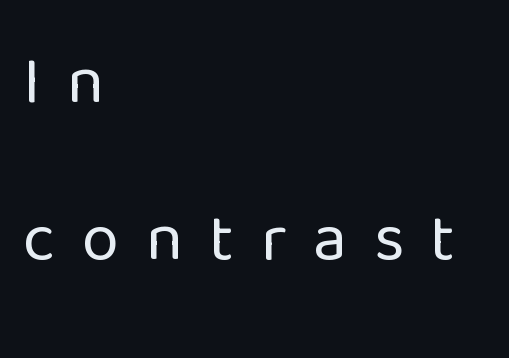
{"serif": "no", "italic": "no", "bold": "no", "weight": "regular", "width": "normal", "stroke_contrast": "low", "x_height": "medium", "monospaced": "no", "underline": "no", "align": "left", "line_spacing": "loose", "line_spacing_ratio": 2.35, "letter_spacing": "wide", "letter_spacing_em": 0.4, "glyph_px": 67}
